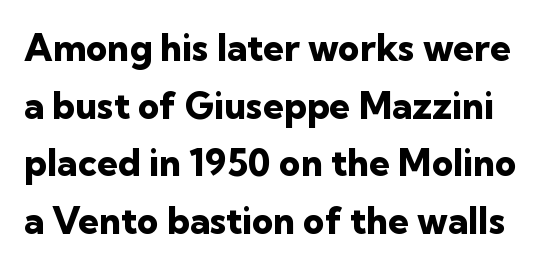
This sample keeps an unexceptional amount of space between lines. Type without underlining. The face used here has the dense, thick strokes of a bold. Proportional: the letters do not fall into vertical columns. Is this a sans? Yes — the strokes have no serifs.
